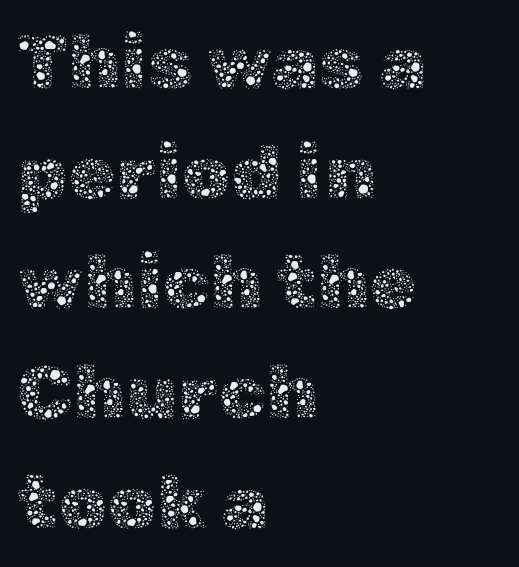
The image shows 77 px thin type, upright; set left-aligned, normal line spacing (1.43x), normal letter spacing, not underlined; a medium x-height.
